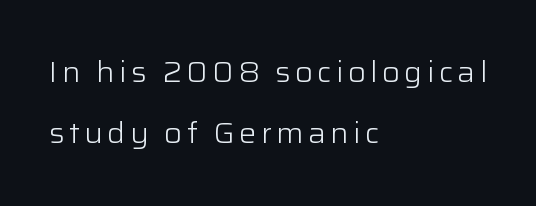
The image shows 29 px light sans-serif type, upright; set left-aligned, loose line spacing (2.12x), not underlined; low stroke contrast and a medium x-height.
